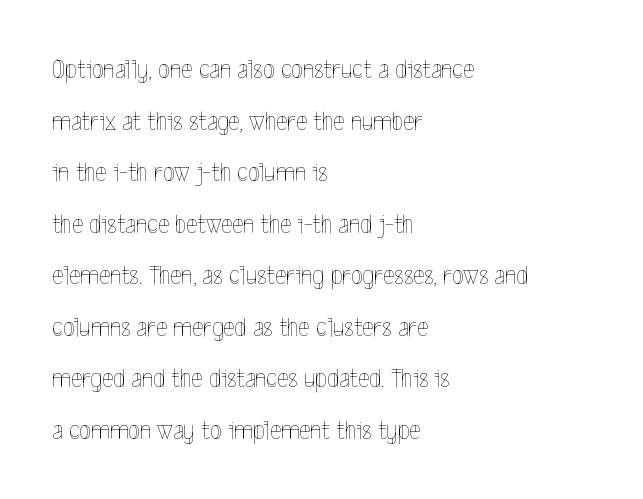
Airy leading. Characters follow at the spacing the type designer built in. Anything drawn beneath the words? Only blank space. A typesetter would mark this as roman, not italic. Notice how the passage keeps a crisp vertical edge on the left only. Compared with a typical body face, this is equally light or lighter still.
